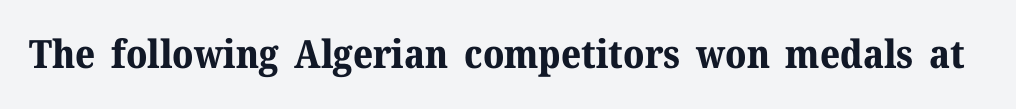
Q: Is the text bold? A: Yes.
Q: Is the text italic (slanted)? A: No, it is upright.
Q: Is the typeface a serif or a sans-serif typeface? A: Serif.
Q: Is the text underlined? A: No.
Q: Is the spacing between letters normal or unusually wide? A: Normal.
Q: Width (condensed, normal, or wide)? A: Normal.
Q: Stroke contrast? A: Medium.
Q: x-height? A: Medium.
Q: Monospaced? A: No.
